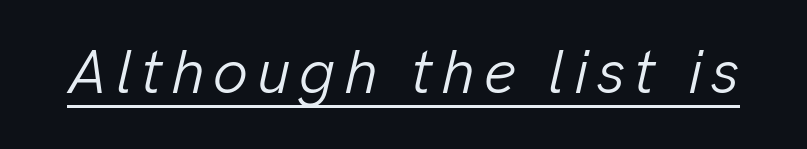
{"italic": "yes", "lean": "right", "slant_degrees": 13, "bold": "no", "weight": "light", "width": "normal", "stroke_contrast": "low", "x_height": "medium", "monospaced": "no", "underline": "yes", "glyph_px": 62}
